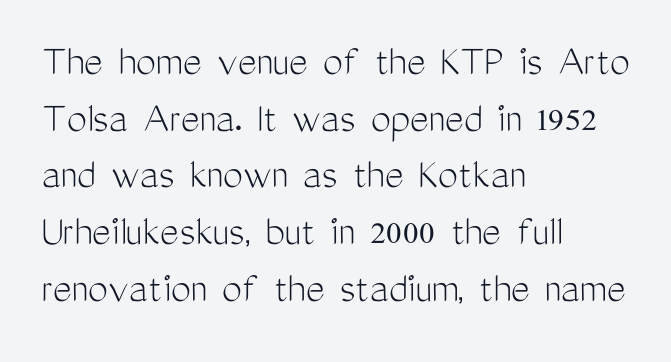
Q: Is the text bold? A: No.
Q: Is the text italic (slanted)? A: No, it is upright.
Q: Is the typeface a serif or a sans-serif typeface? A: Sans-serif.
Q: Is the text underlined? A: No.
Q: How is the paragraph aligned? A: Left-aligned.
Q: Is the spacing between letters normal or unusually wide? A: Normal.
Q: Is the spacing between lines tight, normal or loose? A: Normal.
Q: Width (condensed, normal, or wide)? A: Condensed.
Q: Stroke contrast? A: Medium.
Q: x-height? A: Medium.
Q: Monospaced? A: No.
